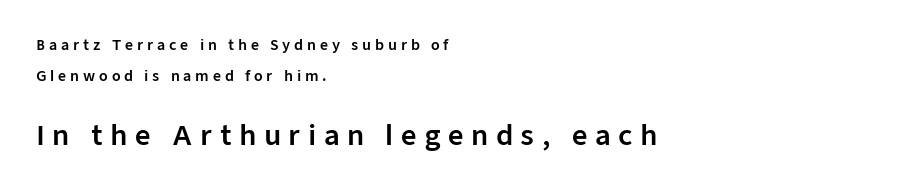
Q: Is the text italic (slanted)? A: No, it is upright.
Q: Is the text underlined? A: No.
Q: How is the paragraph aligned? A: Left-aligned.
Q: Is the spacing between letters normal or unusually wide? A: Unusually wide.
Q: Is the spacing between lines tight, normal or loose? A: Loose.
Q: Which block of text is set in a larger size, the first (top) or the second (bottom)? A: The second (bottom) one.
